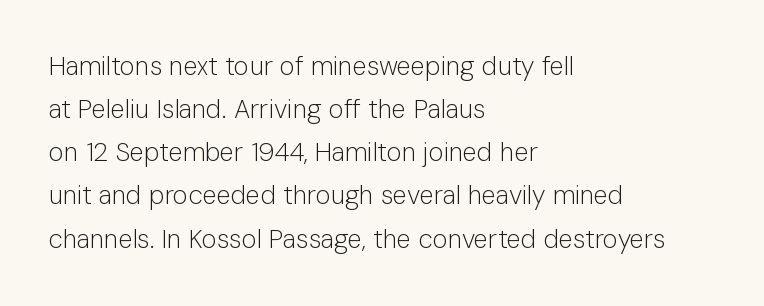
{"italic": "no", "bold": "no", "underline": "no", "align": "left", "line_spacing": "normal", "line_spacing_ratio": 1.66, "letter_spacing": "normal", "letter_spacing_em": 0.0, "glyph_px": 26}
